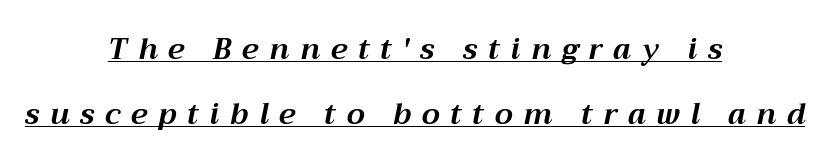
This sample is center-justified, so both line endings float freely. Successive baselines arrive slowly, with a big drop between each. Like a heading marked for emphasis, these lines bear an underscore. Note the varied advance widths — an 'i' is clearly narrower than an 'm'.
